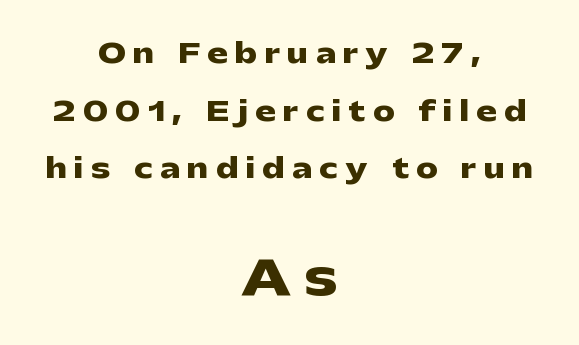
The image shows 47 px heavy, wide sans-serif type, upright; set centered, loose line spacing (2.13x), unusually wide letter spacing (+0.28 em), not underlined; the second (bottom) block is 1.74x larger; low stroke contrast and a medium x-height.
